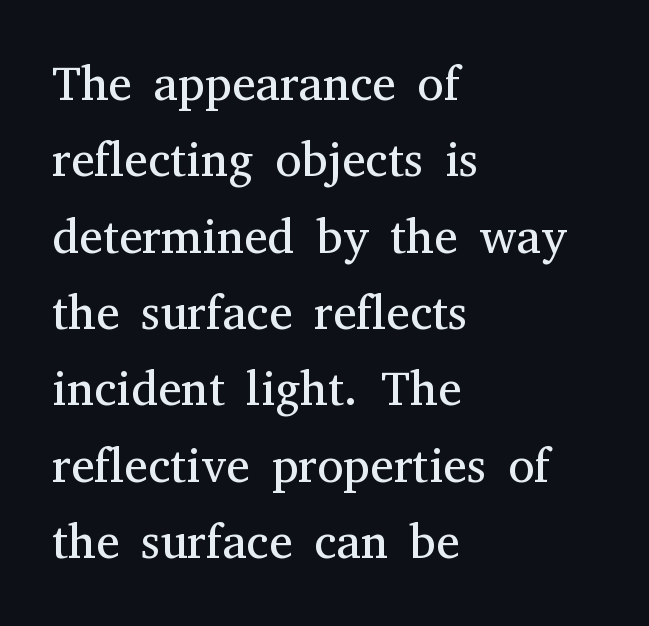
{"serif": "yes", "italic": "no", "bold": "no", "weight": "regular", "width": "normal", "stroke_contrast": "medium", "x_height": "medium", "monospaced": "no", "underline": "no", "align": "left", "line_spacing": "normal", "line_spacing_ratio": 1.59, "letter_spacing": "normal", "letter_spacing_em": 0.0, "glyph_px": 48}
